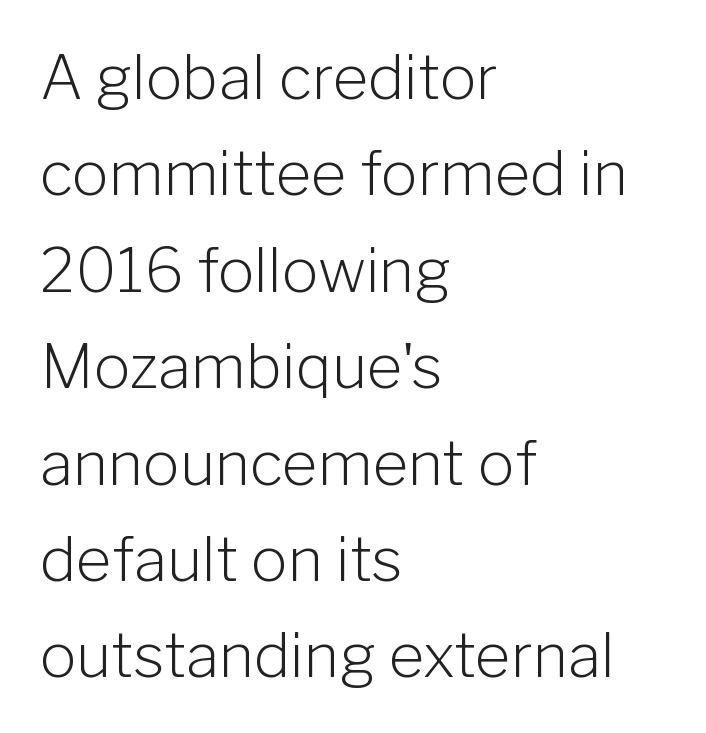
Q: Is the text bold? A: No.
Q: Is the text italic (slanted)? A: No, it is upright.
Q: Is the typeface a serif or a sans-serif typeface? A: Sans-serif.
Q: Is the text underlined? A: No.
Q: How is the paragraph aligned? A: Left-aligned.
Q: Is the spacing between letters normal or unusually wide? A: Normal.
Q: Is the spacing between lines tight, normal or loose? A: Normal.
Q: Width (condensed, normal, or wide)? A: Normal.
Q: Stroke contrast? A: Low.
Q: x-height? A: Medium.
Q: Monospaced? A: No.
